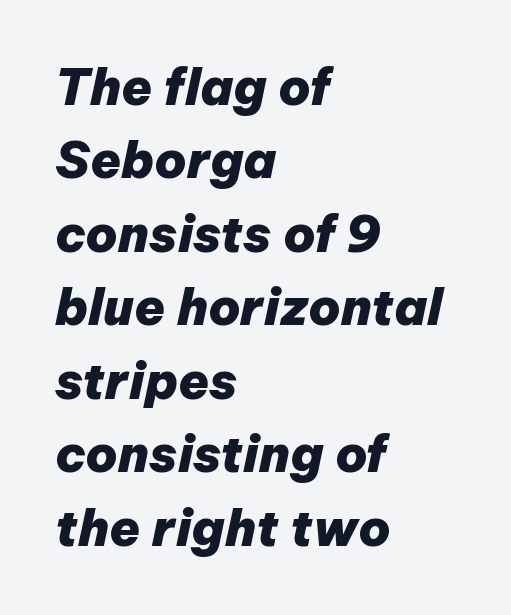
Q: Is the text bold? A: Yes.
Q: Is the text italic (slanted)? A: Yes, it leans right by about 12 degrees.
Q: Is the text underlined? A: No.
Q: How is the paragraph aligned? A: Left-aligned.
Q: Is the spacing between letters normal or unusually wide? A: Normal.
Q: Is the spacing between lines tight, normal or loose? A: Normal.
Q: Width (condensed, normal, or wide)? A: Normal.
Q: Stroke contrast? A: Low.
Q: x-height? A: Medium.
Q: Monospaced? A: No.
